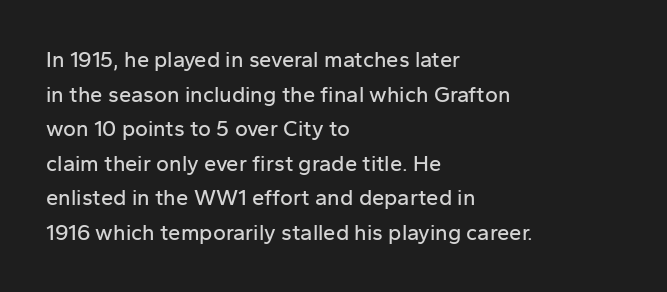
The setting favours the left margin, as ordinary paragraphs usually do. The letters stand straight up with perfectly vertical stems. Baseline-to-baseline distance is the conventional proportion of letter height. Beneath every word, the page is bare. Is the letter spacing exaggerated? No — it looks like the ordinary default.
